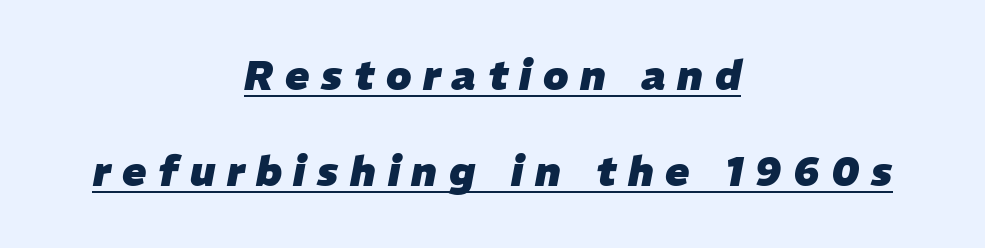
{"italic": "yes", "lean": "right", "slant_degrees": 11, "bold": "yes", "weight": "heavy", "width": "normal", "stroke_contrast": "low", "x_height": "medium", "monospaced": "no", "underline": "yes", "align": "center", "line_spacing": "loose", "line_spacing_ratio": 2.41, "letter_spacing": "wide", "letter_spacing_em": 0.29, "glyph_px": 40}
